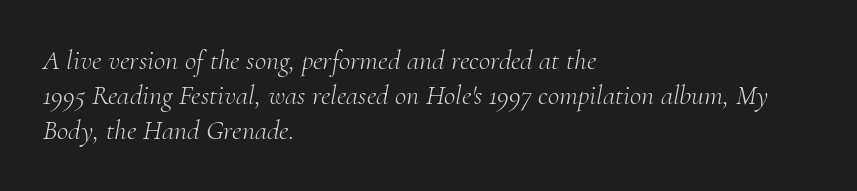
{"serif": "yes", "italic": "yes", "lean": "right", "slant_degrees": 10, "bold": "no", "weight": "light", "width": "normal", "stroke_contrast": "medium", "x_height": "small", "monospaced": "no", "underline": "no", "align": "left", "line_spacing": "normal", "line_spacing_ratio": 1.25, "letter_spacing": "normal", "letter_spacing_em": 0.0, "glyph_px": 28}
